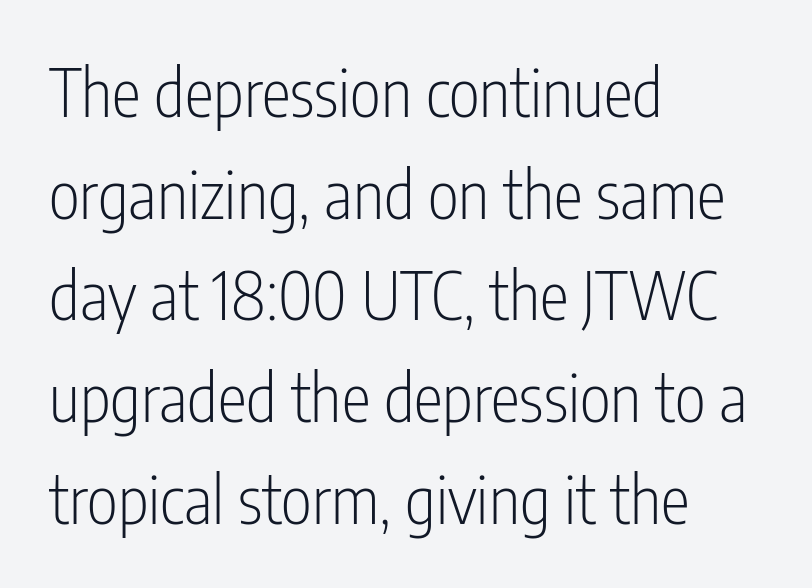
{"serif": "no", "italic": "no", "bold": "no", "weight": "light", "width": "condensed", "stroke_contrast": "low", "x_height": "medium", "monospaced": "no", "underline": "no", "align": "left", "line_spacing": "normal", "line_spacing_ratio": 1.54, "letter_spacing": "normal", "letter_spacing_em": 0.0, "glyph_px": 66}
